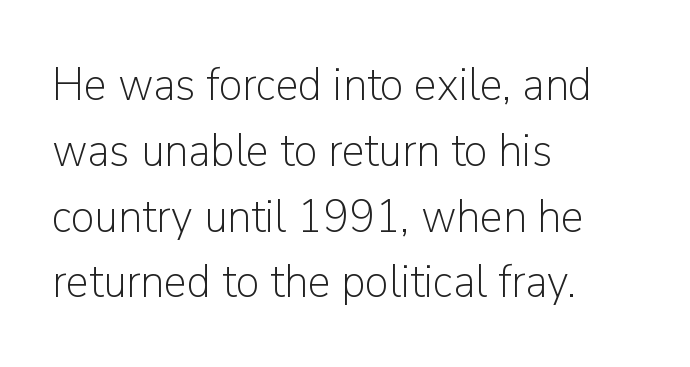
Look at the tracking — it's just the regular setting, nothing added. Compared with a typical body face, this is equally light or lighter still. Vertical strokes here are truly vertical. Proportional: the letters do not fall into vertical columns. Clear beneath every line of the passage.
